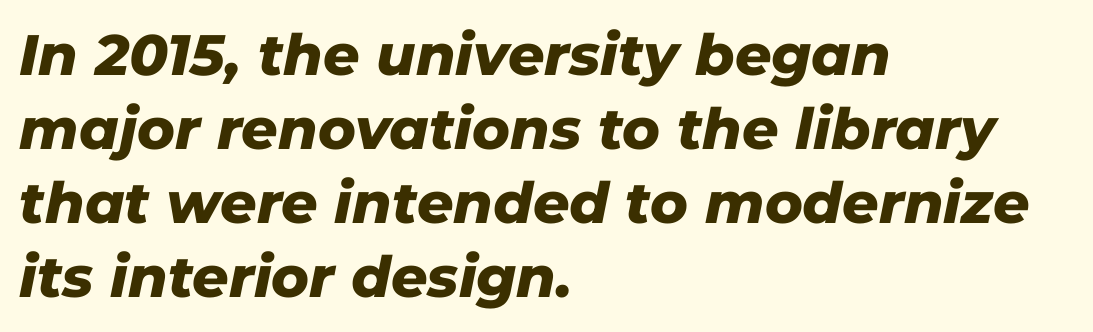
Quick note: underline off. A full-strength bold gives these letters their thick strokes. In terms of letterspacing, this is plain default setting. There's an unmistakable incline to the writing here. The rag falls on the right side of this text block.
